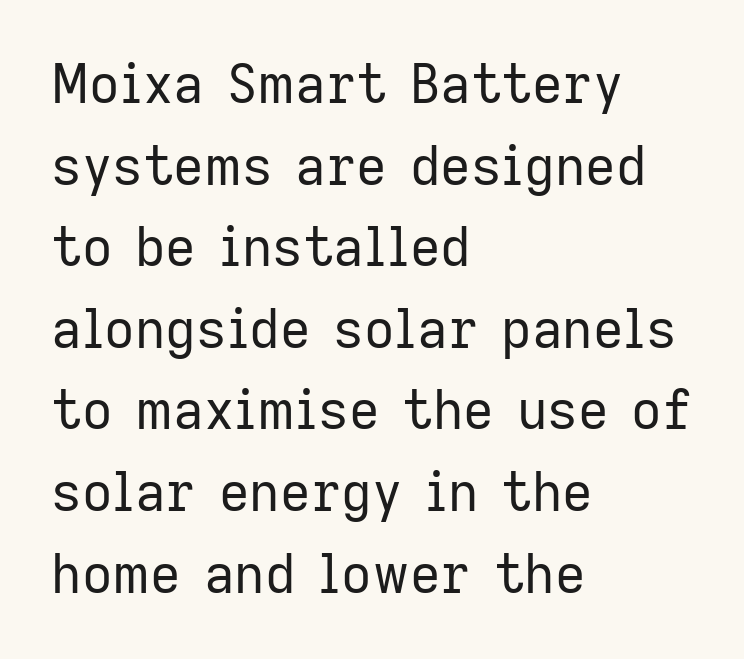
Only glyphs here, with clear space below each row. Type style note: lacks serifs. Where is the straight margin? On the left. Is this a fixed-width face? No — the glyphs have proportional, varying widths.
